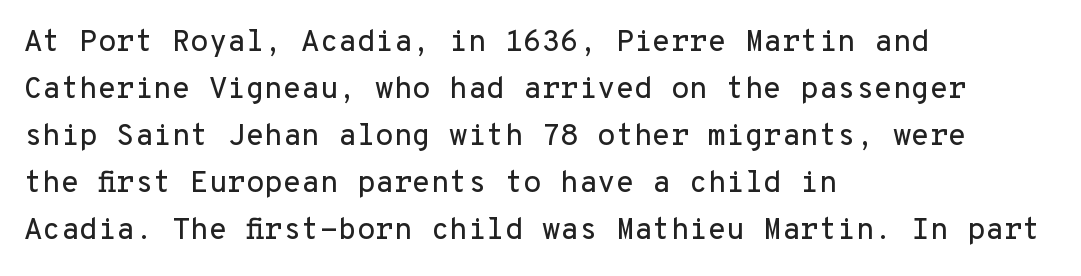
{"serif": "no", "italic": "no", "width": "normal", "stroke_contrast": "low", "x_height": "medium", "monospaced": "yes", "underline": "no", "align": "left", "line_spacing": "normal", "line_spacing_ratio": 1.57, "letter_spacing": "normal", "letter_spacing_em": 0.0, "glyph_px": 30}
